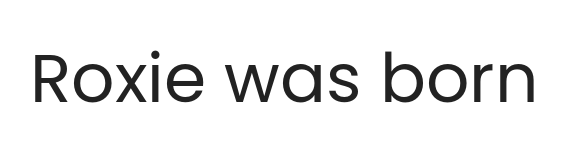
Quick note: not italic, upright. Type style note: lacks serifs. The passage shown is typed in a proportional face where columns would drift. This is not heavy type; no bold has been used. Plain, unruled lines of type.
